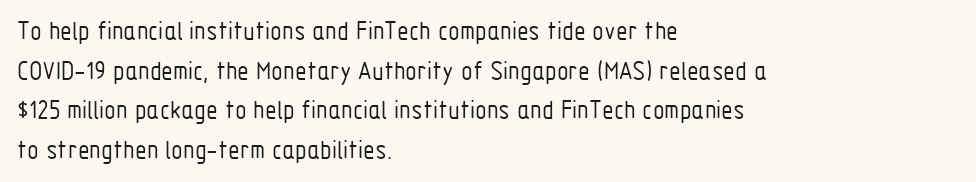
The image shows 27 px text type, upright; set left-aligned, normal line spacing (1.47x), normal letter spacing, not underlined.
